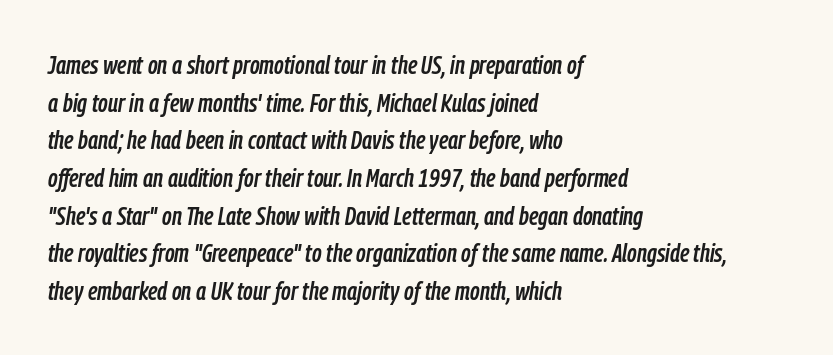
The image shows 26 px text type, italic (leaning right); set left-aligned, normal line spacing (1.45x), normal letter spacing, not underlined.
